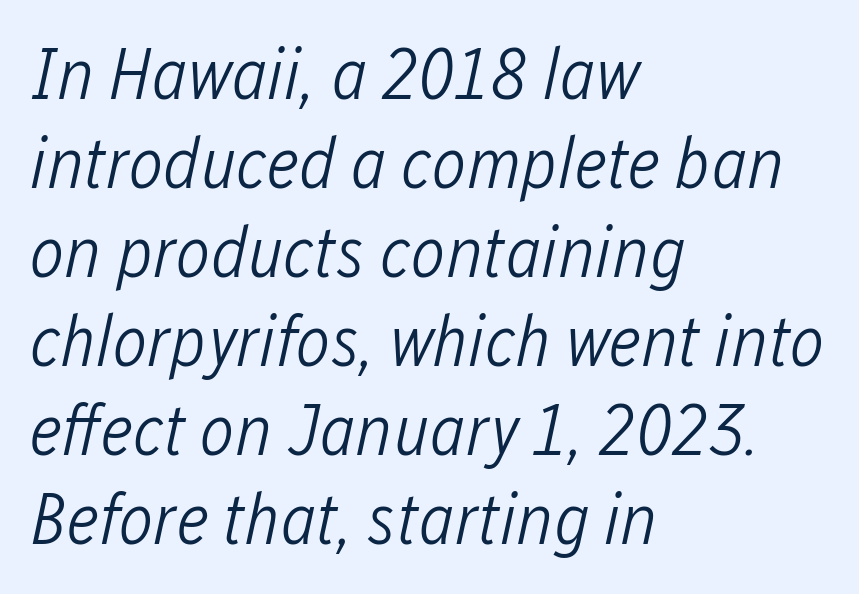
Q: Is the text bold? A: No.
Q: Is the text italic (slanted)? A: Yes, it leans right by about 12 degrees.
Q: Is the text underlined? A: No.
Q: How is the paragraph aligned? A: Left-aligned.
Q: Is the spacing between letters normal or unusually wide? A: Normal.
Q: Width (condensed, normal, or wide)? A: Condensed.
Q: Stroke contrast? A: Low.
Q: x-height? A: Medium.
Q: Monospaced? A: No.
